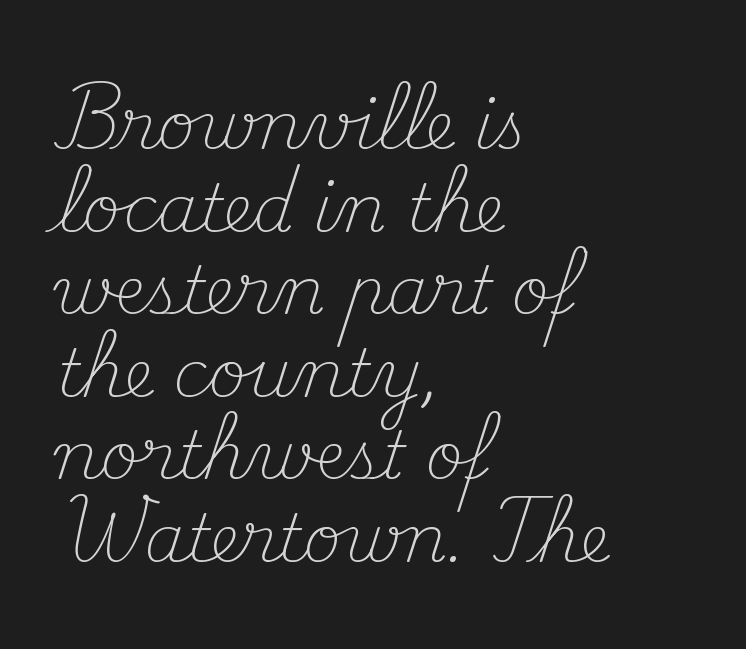
Q: Is the text bold? A: No.
Q: Is the text italic (slanted)? A: Yes.
Q: Is the typeface a serif or a sans-serif typeface? A: Serif.
Q: Is the text underlined? A: No.
Q: How is the paragraph aligned? A: Left-aligned.
Q: Is the spacing between letters normal or unusually wide? A: Normal.
Q: Is the spacing between lines tight, normal or loose? A: Normal.
Q: Width (condensed, normal, or wide)? A: Normal.
Q: Stroke contrast? A: Medium.
Q: x-height? A: Small.
Q: Monospaced? A: No.
